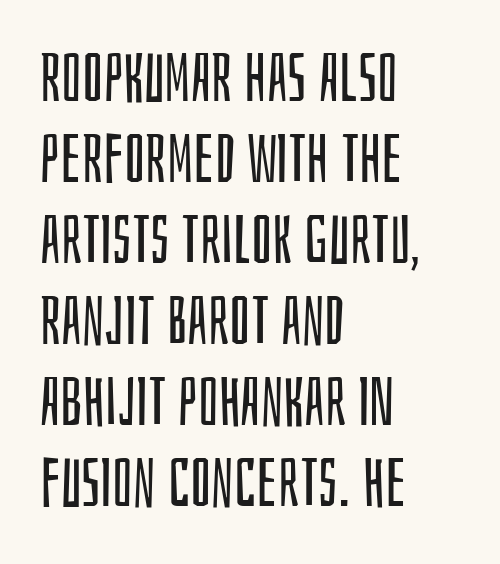
{"serif": "no", "italic": "no", "bold": "no", "weight": "regular", "width": "condensed", "stroke_contrast": "low", "x_height": "large", "monospaced": "no", "underline": "no", "align": "left", "line_spacing_ratio": 1.21, "letter_spacing": "normal", "letter_spacing_em": 0.0, "glyph_px": 67}
